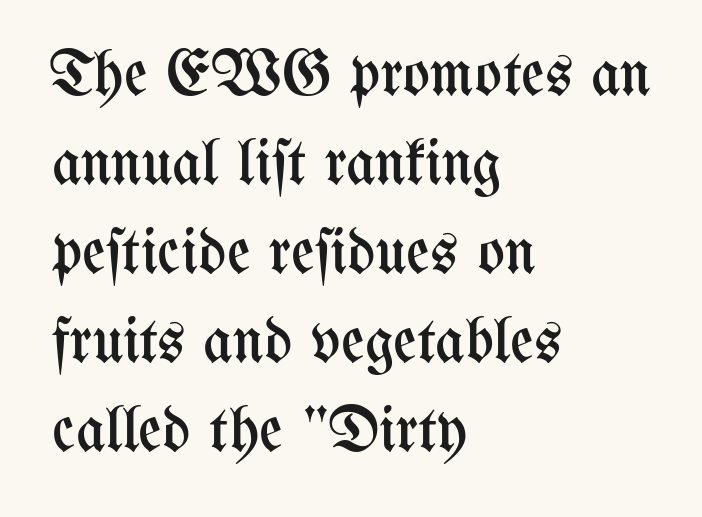
{"italic": "no", "bold": "no", "weight": "regular", "width": "condensed", "stroke_contrast": "medium", "x_height": "medium", "monospaced": "no", "underline": "no", "align": "left", "line_spacing": "normal", "line_spacing_ratio": 1.39, "letter_spacing": "normal", "letter_spacing_em": 0.0, "glyph_px": 64}
